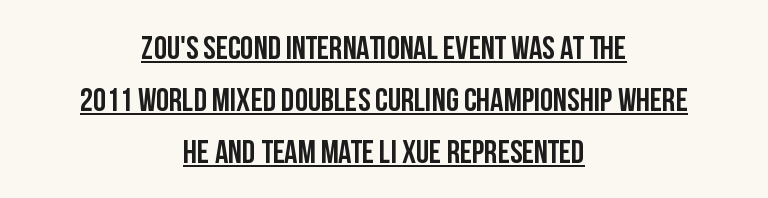
{"serif": "no", "italic": "no", "bold": "yes", "weight": "semibold", "width": "condensed", "stroke_contrast": "low", "x_height": "large", "monospaced": "no", "underline": "yes", "align": "center", "line_spacing": "normal", "line_spacing_ratio": 1.57, "letter_spacing": "normal", "letter_spacing_em": 0.0, "glyph_px": 33}
